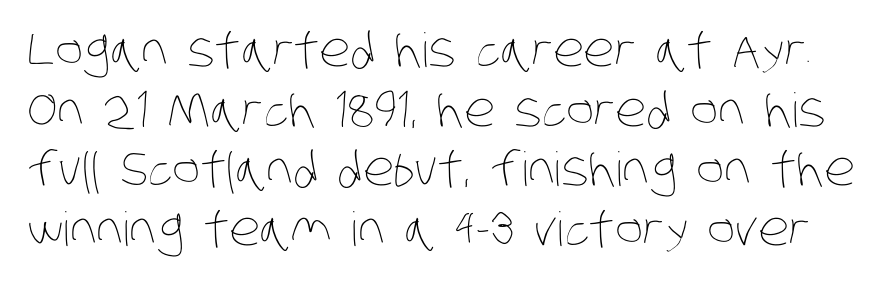
Q: Is the text bold? A: No.
Q: Is the text underlined? A: No.
Q: Is the spacing between letters normal or unusually wide? A: Normal.
Q: Is the spacing between lines tight, normal or loose? A: Normal.
Q: Width (condensed, normal, or wide)? A: Condensed.
Q: Stroke contrast? A: Low.
Q: x-height? A: Large.
Q: Monospaced? A: No.
